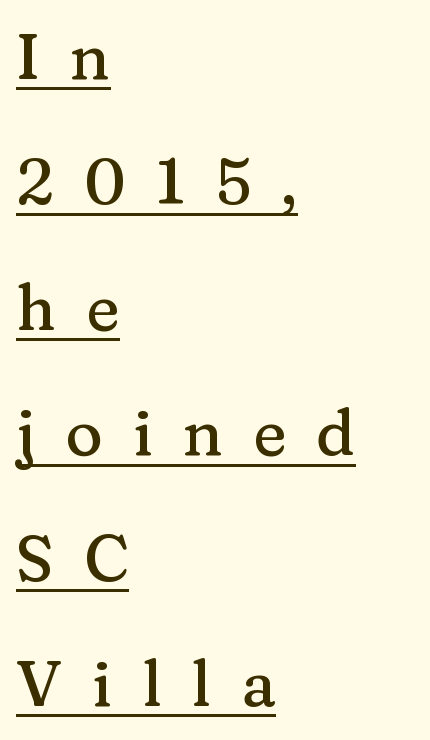
{"serif": "yes", "italic": "no", "width": "normal", "stroke_contrast": "medium", "x_height": "medium", "monospaced": "no", "underline": "yes", "align": "left", "line_spacing": "loose", "line_spacing_ratio": 1.96, "letter_spacing": "wide", "letter_spacing_em": 0.47, "glyph_px": 64}
